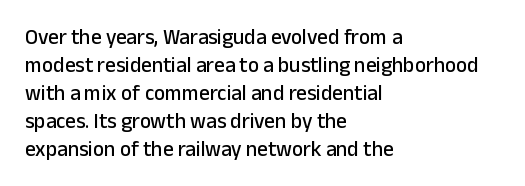
The image shows 21 px text type, upright; set left-aligned, normal line spacing (1.33x), normal letter spacing, not underlined.
